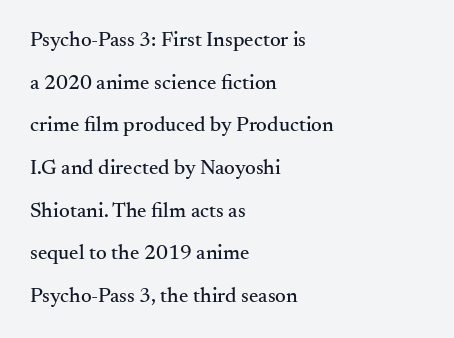
The rag falls on the right side of this text block. Successive baselines arrive slowly, with a big drop between each. The specimen omits any rule beneath the text block's lines. These lines were composed using upright roman letters.
